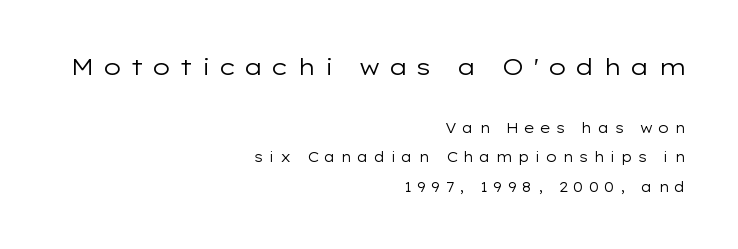
Lines of text with bare space underneath. Regarding leading, the lines here are spaced well apart. Layout note: lines flush right. The typography opts for an upright posture over an oblique one. You get the large type first, then a drop to smaller type. Stroke thickness stays within the range of a standard reading face or lighter.
